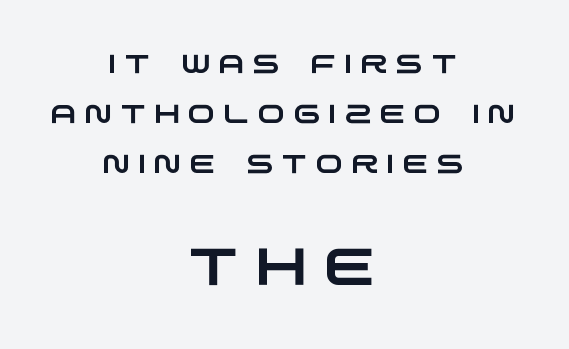
Stroke terminals: plain, sans-serif. The words here are not underlined. Horizontal alignment here is central, giving a formal, balanced look. This block would shrink considerably if given ordinary leading; it's expanded now.
